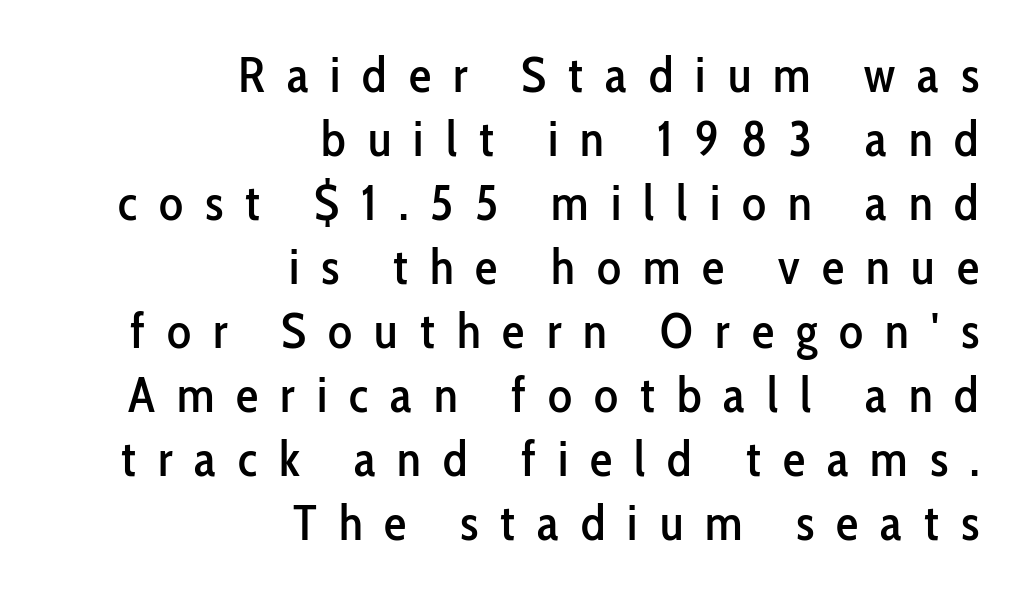
The image shows 50 px condensed sans-serif type, upright; set right-aligned, normal line spacing (1.28x), unusually wide letter spacing (+0.44 em), not underlined; low stroke contrast and a medium x-height.
